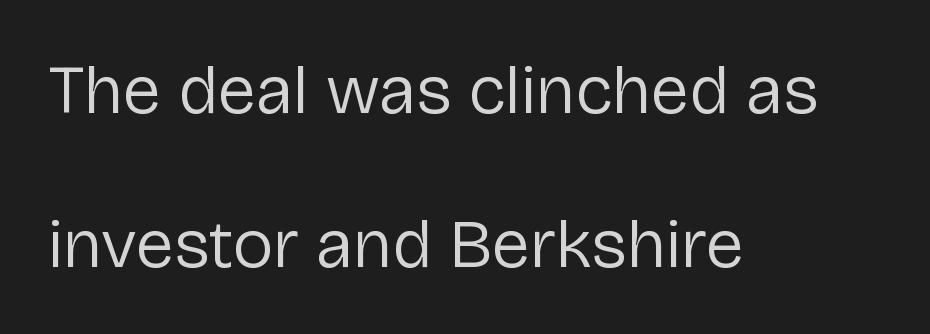
{"serif": "no", "italic": "no", "bold": "no", "weight": "regular", "width": "normal", "stroke_contrast": "low", "x_height": "medium", "monospaced": "no", "underline": "no", "align": "left", "line_spacing": "loose", "line_spacing_ratio": 2.23, "letter_spacing": "normal", "letter_spacing_em": 0.0, "glyph_px": 69}
